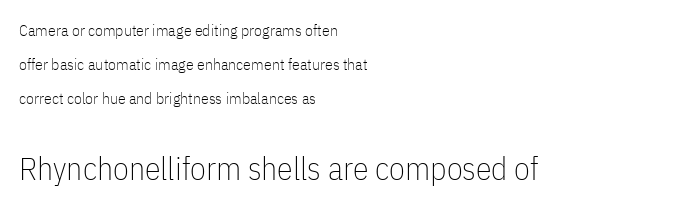
The image shows 32 px thin, condensed sans-serif type, upright; set left-aligned, loose line spacing (2.13x), normal letter spacing, not underlined; the second (bottom) block is 2.0x larger; low stroke contrast and a medium x-height.
